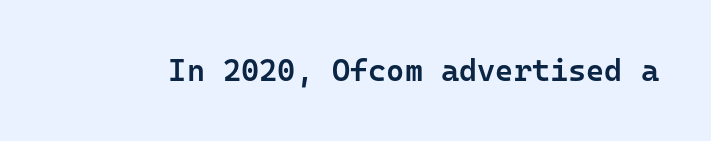
The image shows 31 px semibold sans-serif type, upright, monospaced; set normal letter spacing, not underlined; low stroke contrast and a medium x-height.
